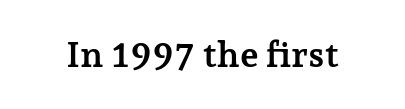
The words here are not underlined. Looks like regular typesetting: each glyph gets only the width it needs. The typeface chosen for these lines features serifs. Every character sits straight up, as roman type does. Bold? Absolutely — the strokes are thick and heavy.
